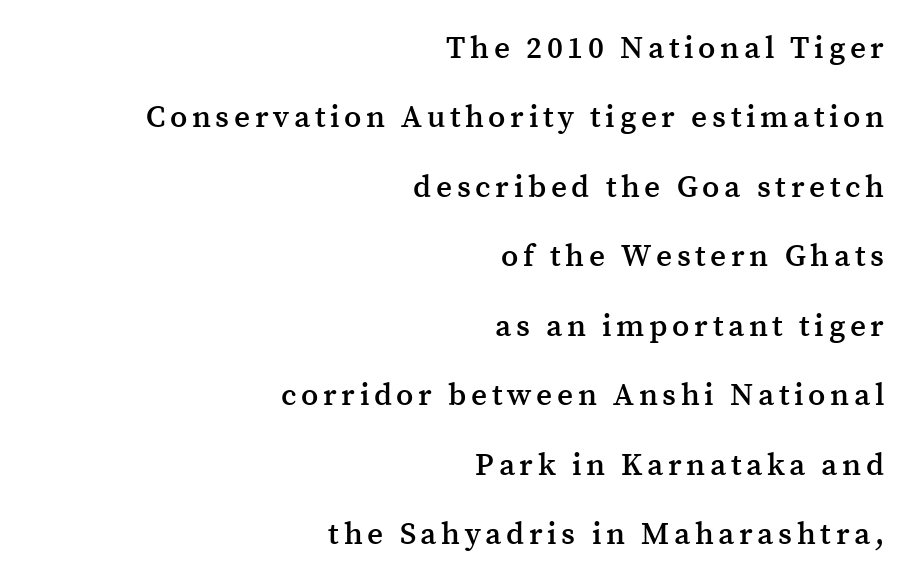
This is roman type, the default non-slanted kind. Right-aligned paragraph, ragged on the left. Interline gaps are noticeably wide in this sample. The gap between lines stays unmarked. Bold? Not quite — semibold, heavier than regular but stopping short. This sample uses a serif face.
